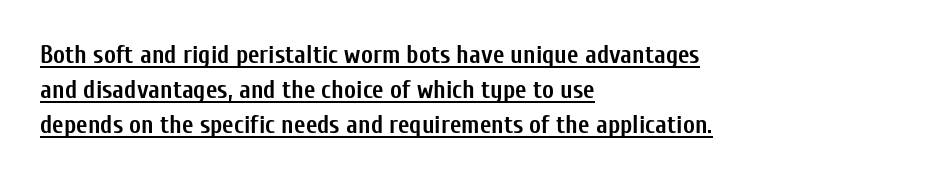
Q: Is the text bold? A: Yes.
Q: Is the text italic (slanted)? A: No, it is upright.
Q: Is the text underlined? A: Yes.
Q: How is the paragraph aligned? A: Left-aligned.
Q: Is the spacing between letters normal or unusually wide? A: Normal.
Q: Is the spacing between lines tight, normal or loose? A: Normal.
